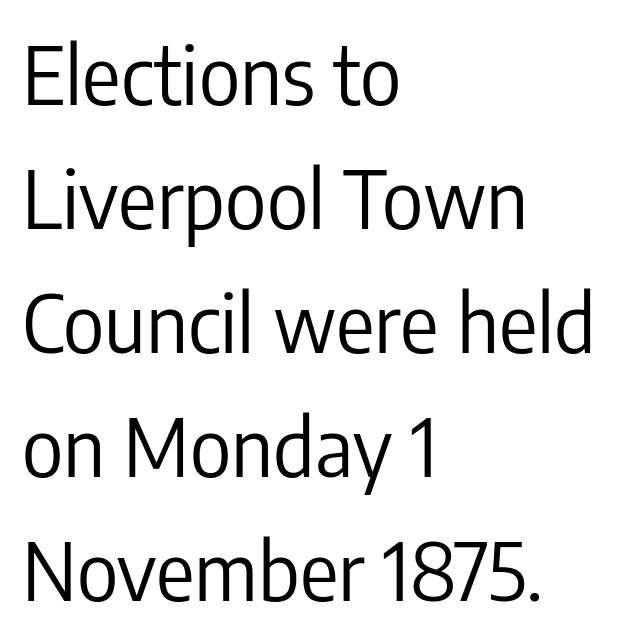
The image shows 80 px regular-weight, condensed sans-serif type, upright; set left-aligned, normal line spacing (1.55x), normal letter spacing, not underlined; low stroke contrast and a medium x-height.
